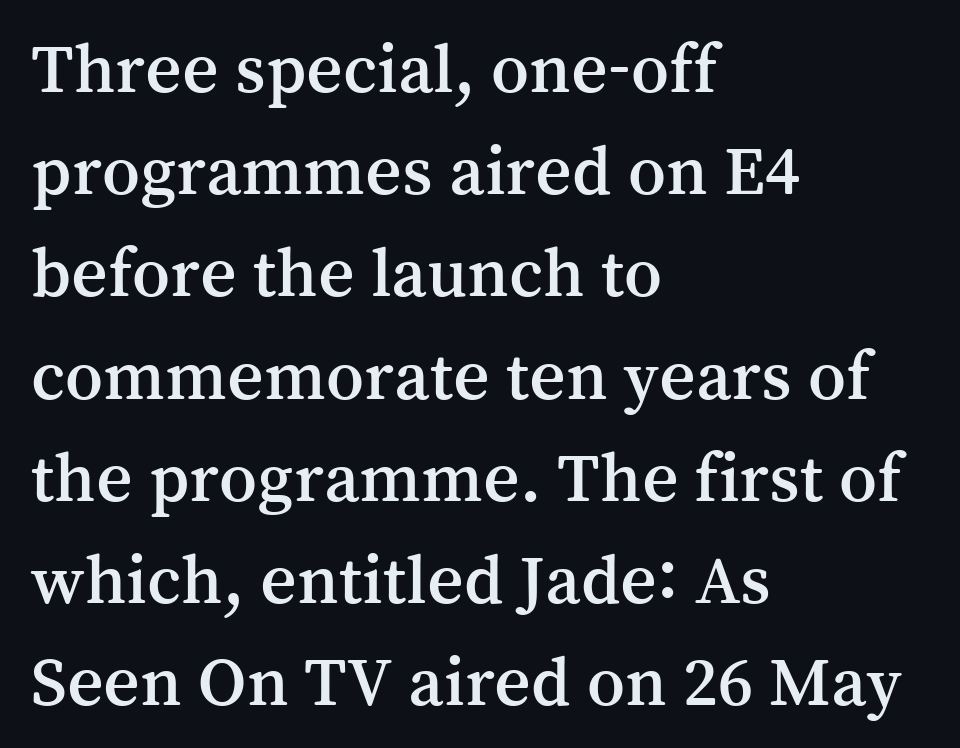
The image shows 71 px serif type, upright; set left-aligned, normal line spacing (1.44x), normal letter spacing, not underlined; medium stroke contrast and a medium x-height.
